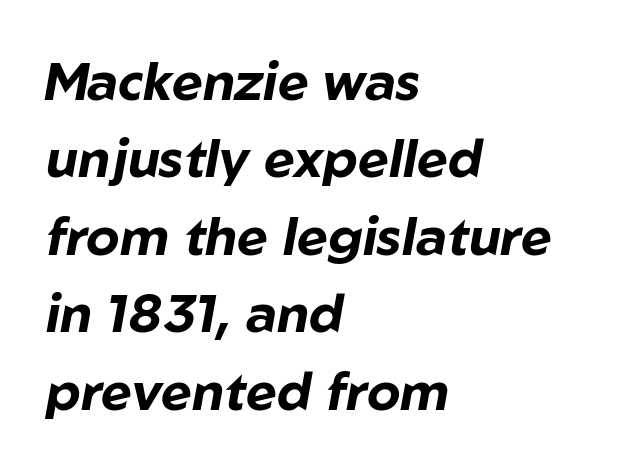
{"italic": "yes", "lean": "right", "slant_degrees": 10, "bold": "yes", "weight": "bold", "width": "normal", "stroke_contrast": "low", "x_height": "medium", "monospaced": "no", "underline": "no", "align": "left", "line_spacing": "normal", "line_spacing_ratio": 1.46, "letter_spacing": "normal", "letter_spacing_em": 0.0, "glyph_px": 53}
